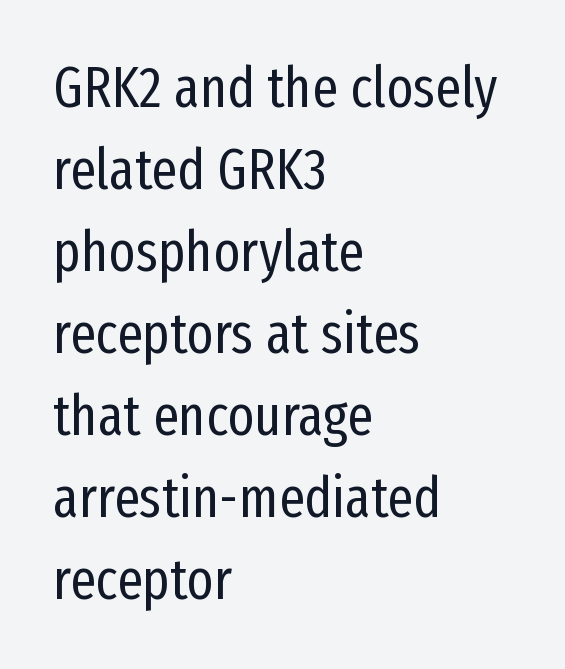
{"serif": "no", "italic": "no", "bold": "no", "weight": "regular", "width": "condensed", "stroke_contrast": "low", "x_height": "medium", "monospaced": "no", "underline": "no", "align": "left", "line_spacing": "normal", "line_spacing_ratio": 1.44, "letter_spacing": "normal", "letter_spacing_em": 0.0, "glyph_px": 57}
